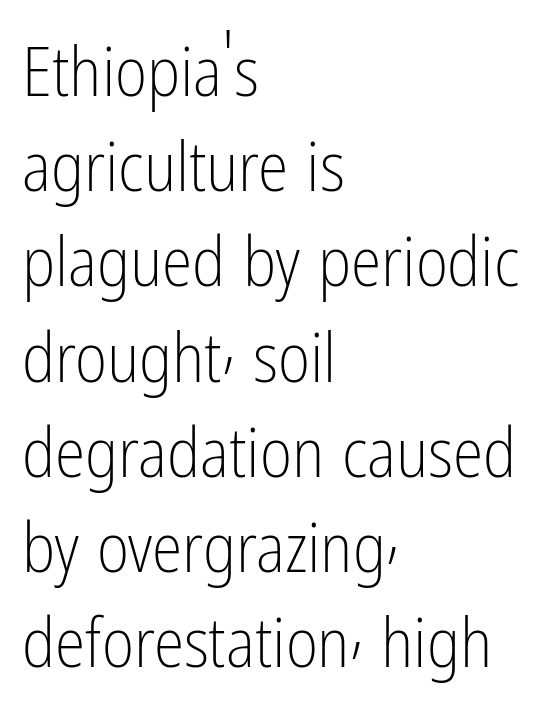
Q: Is the text bold? A: No.
Q: Is the text italic (slanted)? A: No, it is upright.
Q: Is the typeface a serif or a sans-serif typeface? A: Sans-serif.
Q: Is the text underlined? A: No.
Q: How is the paragraph aligned? A: Left-aligned.
Q: Is the spacing between letters normal or unusually wide? A: Normal.
Q: Is the spacing between lines tight, normal or loose? A: Normal.
Q: Width (condensed, normal, or wide)? A: Condensed.
Q: Stroke contrast? A: Low.
Q: x-height? A: Medium.
Q: Monospaced? A: No.
